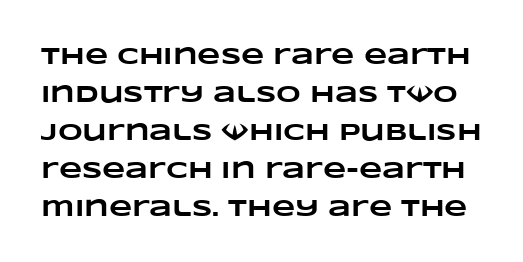
{"bold": "yes", "underline": "no", "line_spacing": "normal", "line_spacing_ratio": 1.58, "letter_spacing": "normal", "letter_spacing_em": 0.0, "glyph_px": 24}
